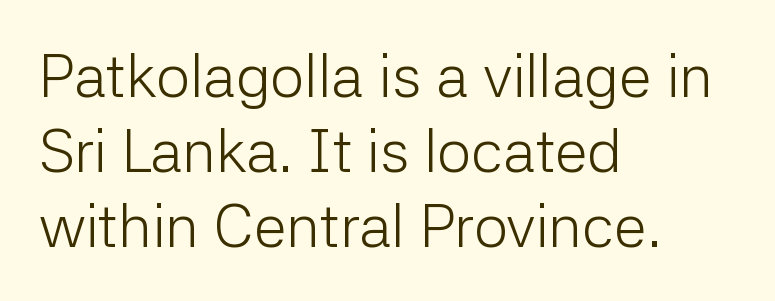
The image shows 60 px light sans-serif type, upright; set left-aligned, normal line spacing (1.25x), normal letter spacing, not underlined; low stroke contrast and a medium x-height.
